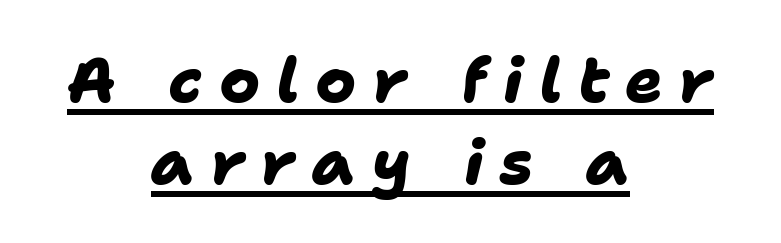
{"serif": "no", "bold": "yes", "weight": "heavy", "width": "normal", "stroke_contrast": "low", "x_height": "medium", "monospaced": "no", "underline": "yes", "align": "center", "line_spacing": "normal", "line_spacing_ratio": 1.33, "letter_spacing": "wide", "letter_spacing_em": 0.26, "glyph_px": 62}
